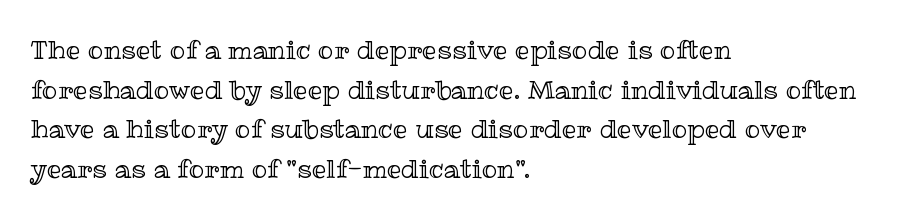
The image shows 26 px text type, upright; set left-aligned, normal line spacing (1.52x), normal letter spacing, not underlined.
